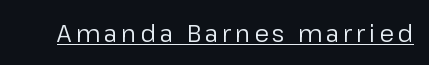
The image shows 24 px text type, upright; set underlined.
